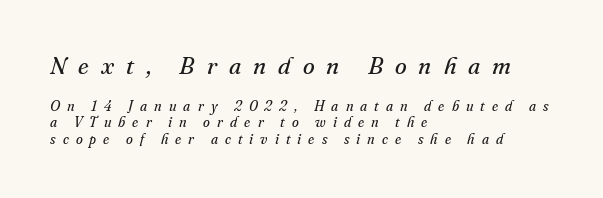
The image shows 24 px text type, italic (leaning right); set left-aligned, line spacing 1.16x, unusually wide letter spacing (+0.5 em), not underlined; the first (top) block is 1.71x larger.
